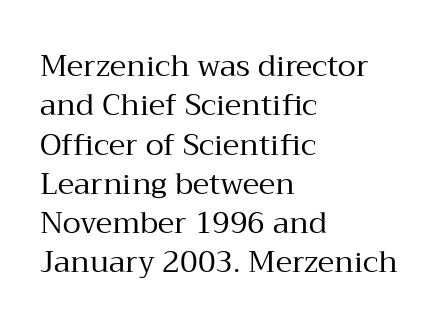
Q: Is the text bold? A: No.
Q: Is the text italic (slanted)? A: No, it is upright.
Q: Is the typeface a serif or a sans-serif typeface? A: Serif.
Q: Is the text underlined? A: No.
Q: How is the paragraph aligned? A: Left-aligned.
Q: Is the spacing between letters normal or unusually wide? A: Normal.
Q: Is the spacing between lines tight, normal or loose? A: Normal.
Q: Width (condensed, normal, or wide)? A: Normal.
Q: Stroke contrast? A: Medium.
Q: x-height? A: Medium.
Q: Monospaced? A: No.
